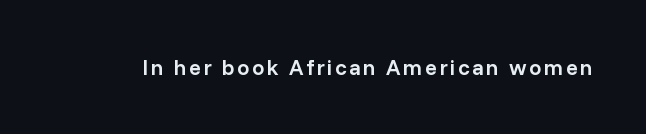
The image shows 22 px text type, upright; set not underlined.
